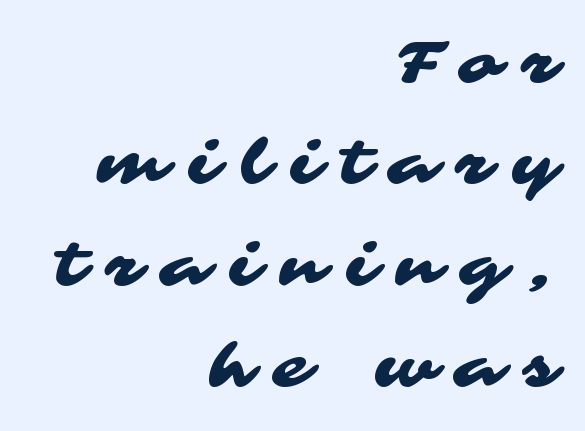
{"serif": "no", "width": "wide", "stroke_contrast": "medium", "x_height": "medium", "monospaced": "no", "underline": "no", "align": "right", "line_spacing": "normal", "line_spacing_ratio": 1.69, "letter_spacing": "wide", "letter_spacing_em": 0.35, "glyph_px": 60}
